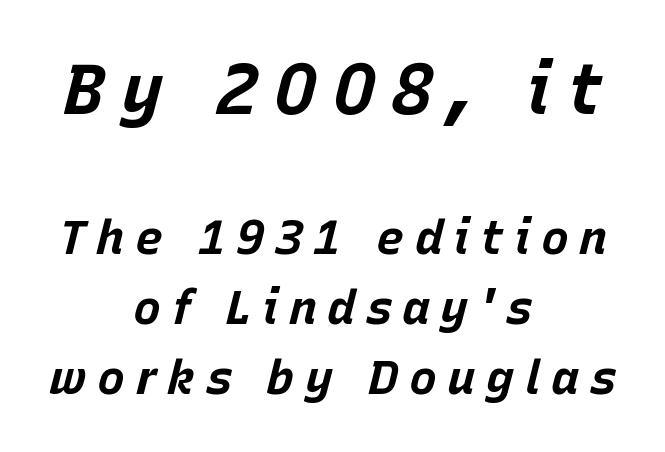
{"italic": "yes", "lean": "right", "slant_degrees": 15, "bold": "yes", "weight": "bold", "width": "normal", "stroke_contrast": "low", "x_height": "large", "monospaced": "no", "underline": "no", "align": "center", "line_spacing": "normal", "line_spacing_ratio": 1.49, "letter_spacing": "wide", "letter_spacing_em": 0.22, "larger_block": "first", "size_ratio": 1.51, "glyph_px": 71}
